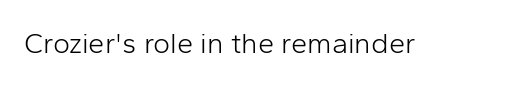
The image shows 29 px light sans-serif type, upright; set normal letter spacing, not underlined; low stroke contrast and a medium x-height.
